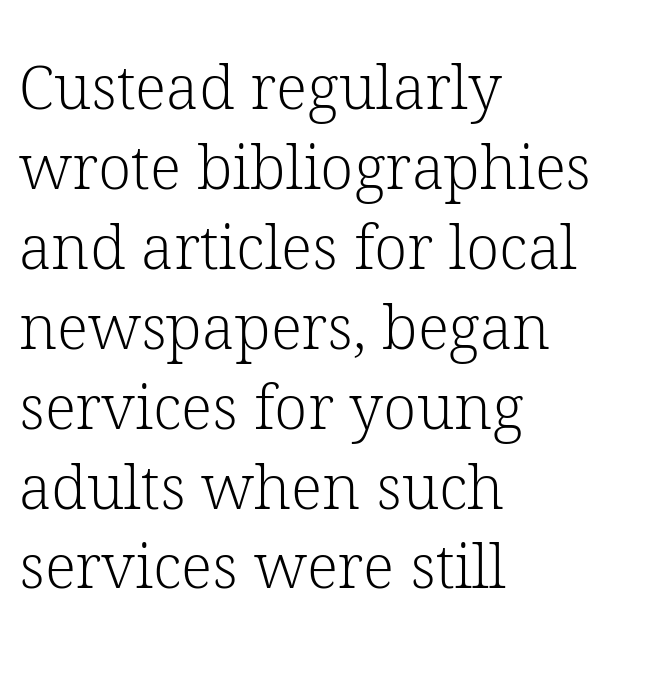
The letters look calm and open, with moderate or lighter stems. The passage shown is typed in a proportional face where columns would drift. Underline: absent. Every character sits straight up, as roman type does. Letterform terminals end in serifs throughout the passage.
